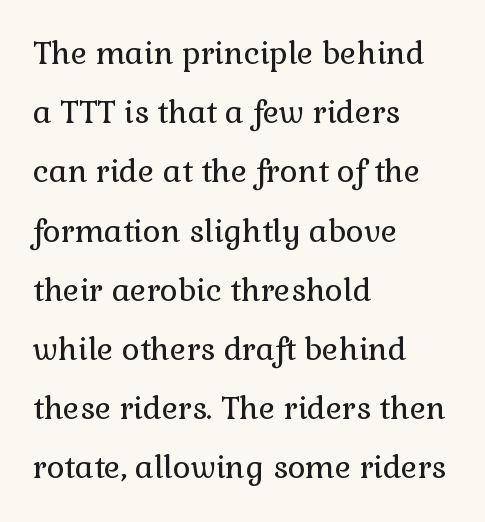
{"serif": "yes", "italic": "no", "bold": "no", "weight": "regular", "width": "normal", "stroke_contrast": "low", "x_height": "medium", "monospaced": "no", "underline": "no", "align": "left", "line_spacing": "loose", "line_spacing_ratio": 1.91, "letter_spacing": "normal", "letter_spacing_em": 0.0, "glyph_px": 31}
